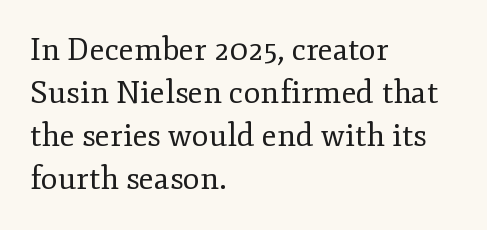
Q: Is the text bold? A: No.
Q: Is the text italic (slanted)? A: No, it is upright.
Q: Is the typeface a serif or a sans-serif typeface? A: Serif.
Q: Is the text underlined? A: No.
Q: How is the paragraph aligned? A: Left-aligned.
Q: Is the spacing between letters normal or unusually wide? A: Normal.
Q: Is the spacing between lines tight, normal or loose? A: Normal.
Q: Width (condensed, normal, or wide)? A: Normal.
Q: Stroke contrast? A: Low.
Q: x-height? A: Small.
Q: Monospaced? A: No.
